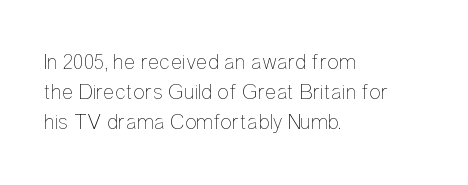
{"italic": "no", "bold": "no", "underline": "no", "align": "left", "line_spacing": "normal", "line_spacing_ratio": 1.37, "letter_spacing": "normal", "letter_spacing_em": 0.0, "glyph_px": 22}
